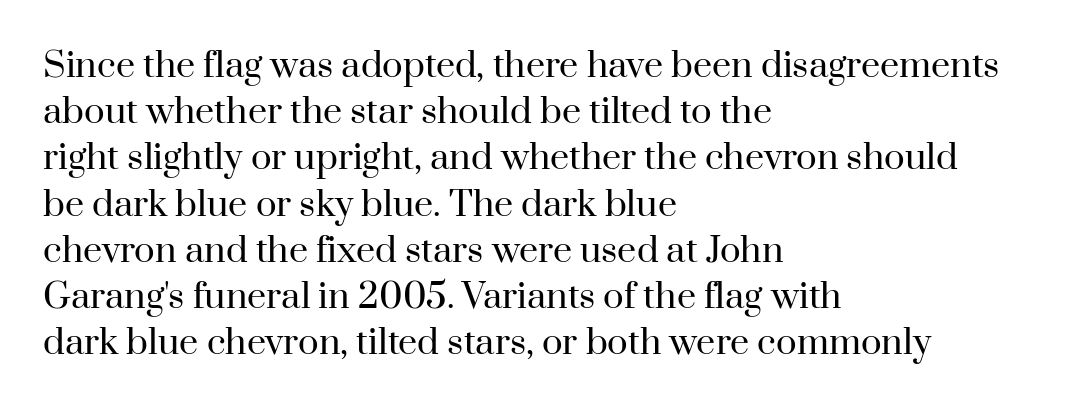
The image shows 34 px regular-weight serif type, upright; set left-aligned, normal line spacing (1.36x), normal letter spacing, not underlined; high stroke contrast and a small x-height.
